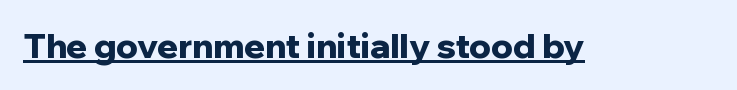
Plenty of ink on the page — the face is bold. Looks like regular typesetting: each glyph gets only the width it needs. Standard letterfit; no display-style spreading of the glyphs. Ordinary non-slanted type is in use. Underlining? Definitely there. The designer went with a sans here, leaving each stem footless.
